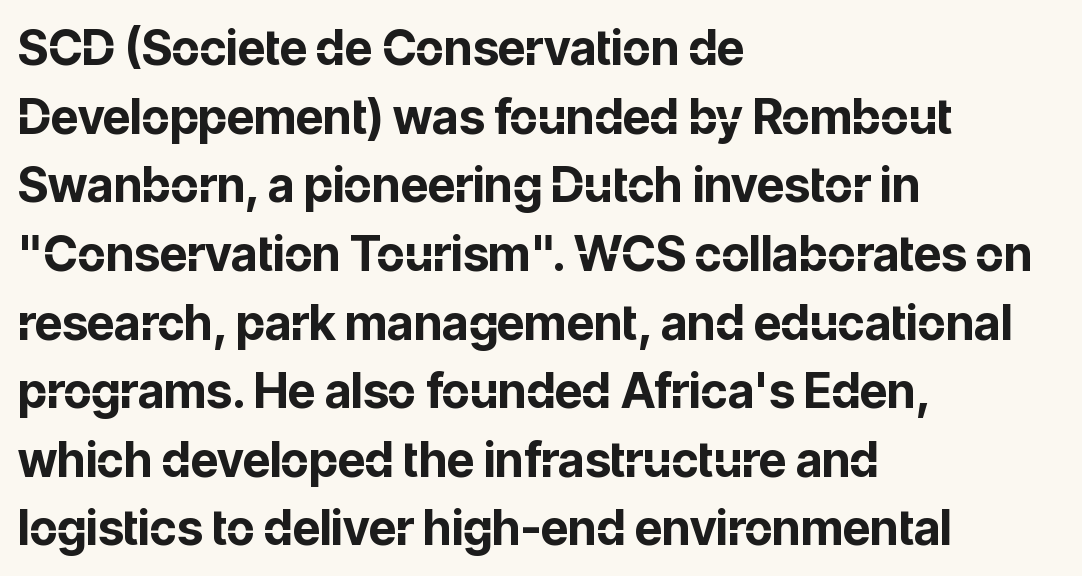
Q: Is the text bold? A: Yes.
Q: Is the text italic (slanted)? A: No, it is upright.
Q: Is the typeface a serif or a sans-serif typeface? A: Sans-serif.
Q: Is the text underlined? A: No.
Q: How is the paragraph aligned? A: Left-aligned.
Q: Is the spacing between letters normal or unusually wide? A: Normal.
Q: Is the spacing between lines tight, normal or loose? A: Normal.
Q: Width (condensed, normal, or wide)? A: Normal.
Q: Stroke contrast? A: Low.
Q: x-height? A: Medium.
Q: Monospaced? A: No.
